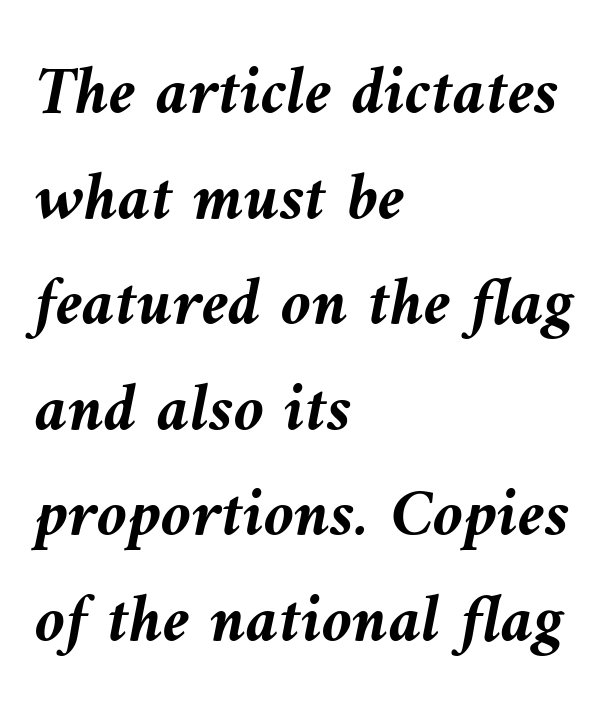
{"italic": "yes", "lean": "left", "slant_degrees": 10, "bold": "yes", "weight": "semibold", "width": "normal", "stroke_contrast": "medium", "x_height": "medium", "monospaced": "no", "underline": "no", "align": "left", "line_spacing": "normal", "line_spacing_ratio": 1.53, "letter_spacing": "normal", "letter_spacing_em": 0.0, "glyph_px": 69}
